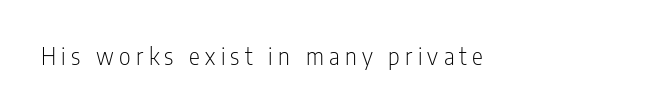
The image shows 23 px text type, upright; set unusually wide letter spacing (+0.23 em), not underlined.
